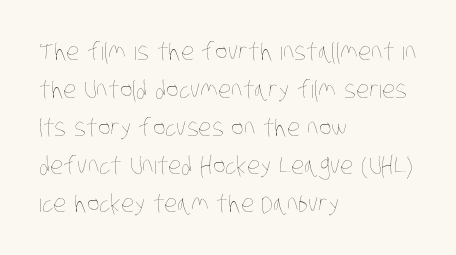
The image shows 24 px text type; set left-aligned, normal line spacing (1.58x), normal letter spacing, not underlined.
